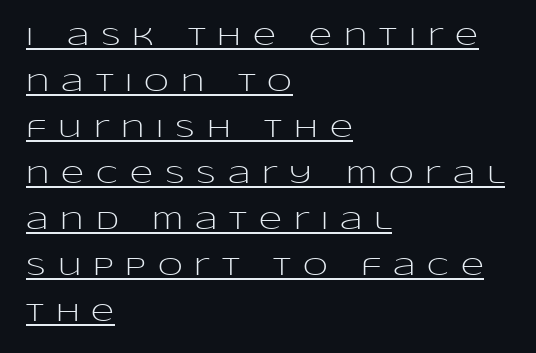
Q: Is the text bold? A: No.
Q: Is the text italic (slanted)? A: No, it is upright.
Q: Is the text underlined? A: Yes.
Q: How is the paragraph aligned? A: Left-aligned.
Q: Is the spacing between letters normal or unusually wide? A: Unusually wide.
